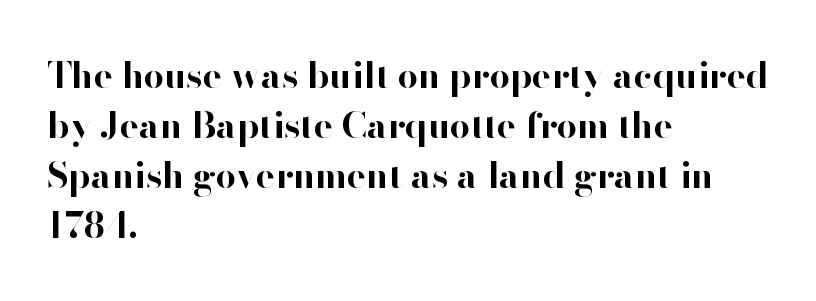
Looks like regular typesetting: each glyph gets only the width it needs. Ascenders rise straight up at ninety degrees. The area under the type is left untouched. Which margin do the lines hug? The left one — the right edge is uneven. Heft: maximum for text — a bold. In terms of leading, this rendering sits right in the middle.
